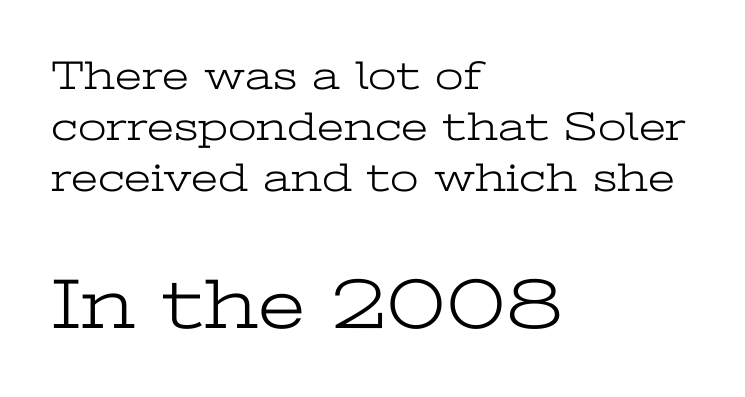
Q: Is the text bold? A: No.
Q: Is the text italic (slanted)? A: No, it is upright.
Q: Is the typeface a serif or a sans-serif typeface? A: Serif.
Q: Is the text underlined? A: No.
Q: How is the paragraph aligned? A: Left-aligned.
Q: Is the spacing between letters normal or unusually wide? A: Normal.
Q: Is the spacing between lines tight, normal or loose? A: Normal.
Q: Which block of text is set in a larger size, the first (top) or the second (bottom)? A: The second (bottom) one.
Q: Width (condensed, normal, or wide)? A: Wide.
Q: Stroke contrast? A: Low.
Q: x-height? A: Medium.
Q: Monospaced? A: No.
